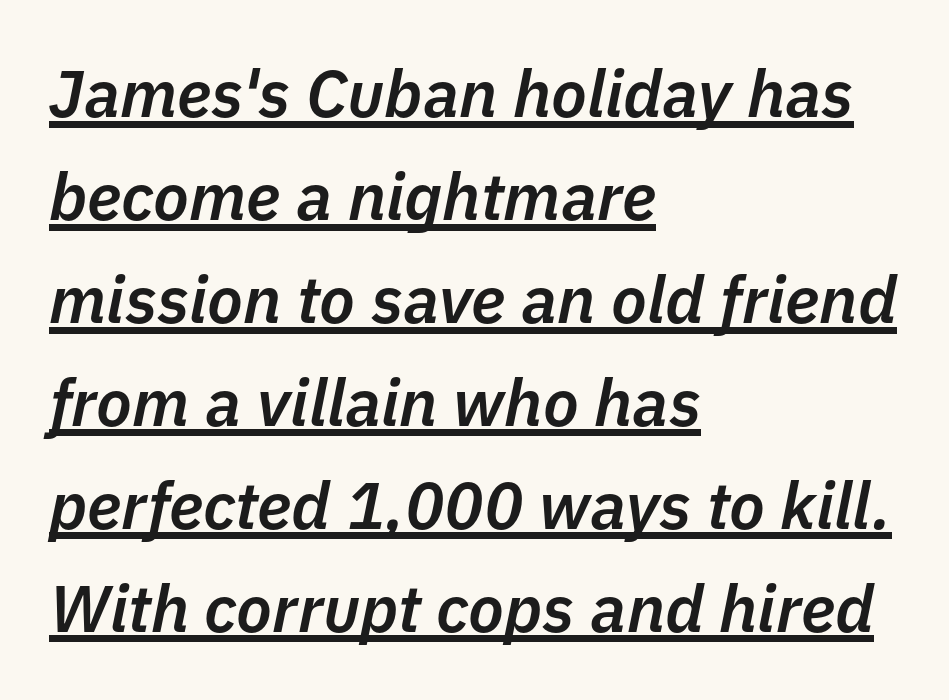
{"italic": "yes", "lean": "right", "slant_degrees": 11, "bold": "semi", "weight": "semibold", "width": "normal", "stroke_contrast": "low", "x_height": "medium", "monospaced": "no", "underline": "yes", "align": "left", "line_spacing": "normal", "line_spacing_ratio": 1.56, "letter_spacing": "normal", "letter_spacing_em": 0.0, "glyph_px": 66}
